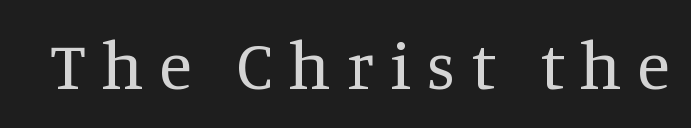
The image shows 68 px regular-weight serif type, upright; set unusually wide letter spacing (+0.23 em), not underlined; medium stroke contrast and a large x-height.
